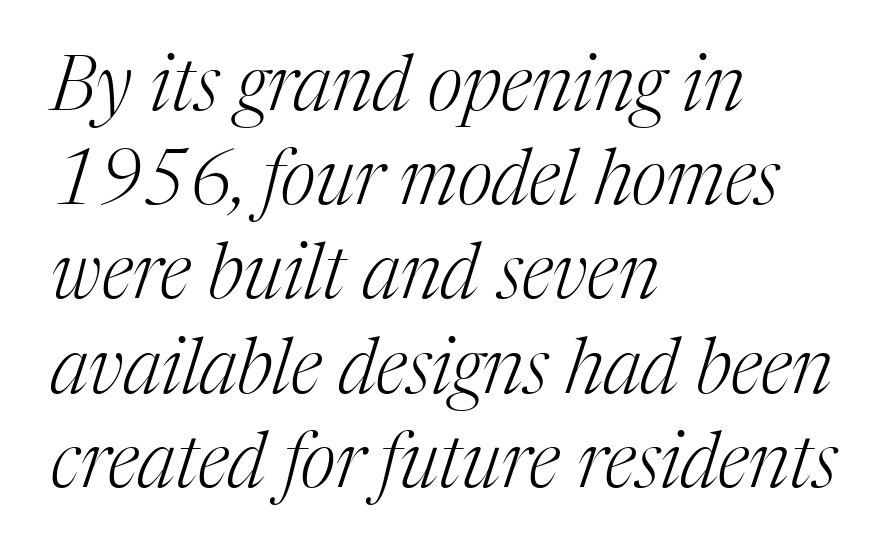
{"serif": "yes", "italic": "yes", "lean": "right", "slant_degrees": 17, "bold": "no", "weight": "light", "width": "normal", "stroke_contrast": "medium", "x_height": "medium", "monospaced": "no", "underline": "no", "align": "left", "line_spacing_ratio": 1.24, "letter_spacing": "normal", "letter_spacing_em": 0.0, "glyph_px": 76}
